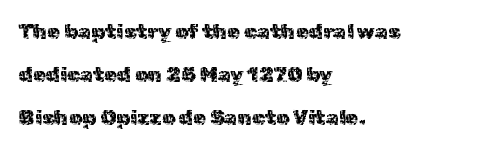
{"italic": "no", "bold": "no", "underline": "no", "align": "left", "line_spacing": "loose", "line_spacing_ratio": 2.05, "letter_spacing": "normal", "letter_spacing_em": 0.0, "glyph_px": 21}
